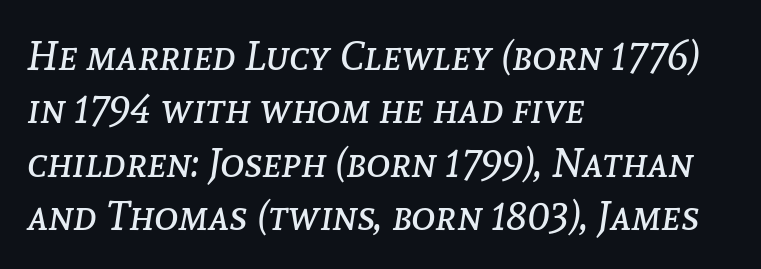
The image shows 41 px regular-weight type, italic (leaning right); set left-aligned, normal line spacing (1.3x), normal letter spacing, not underlined; low stroke contrast and a medium x-height.
